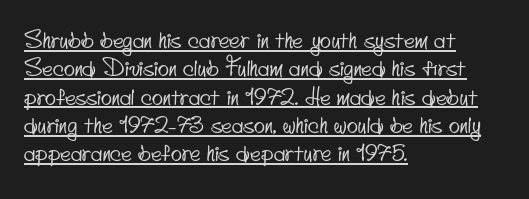
{"underline": "yes", "align": "left", "line_spacing_ratio": 1.23, "letter_spacing": "normal", "letter_spacing_em": 0.0, "glyph_px": 23}
